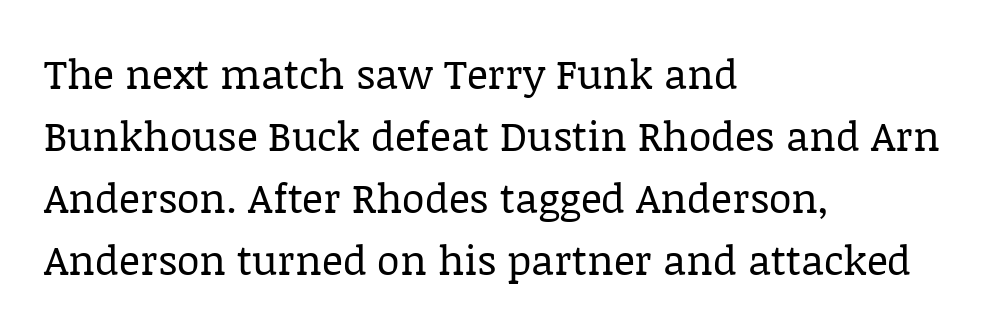
Regular leading. You could call the tracking neutral — neither tight nor loose. Each row of text sits above clean, open space. Type style note: has serifs. No chunkiness to these letters — they're not bold.
